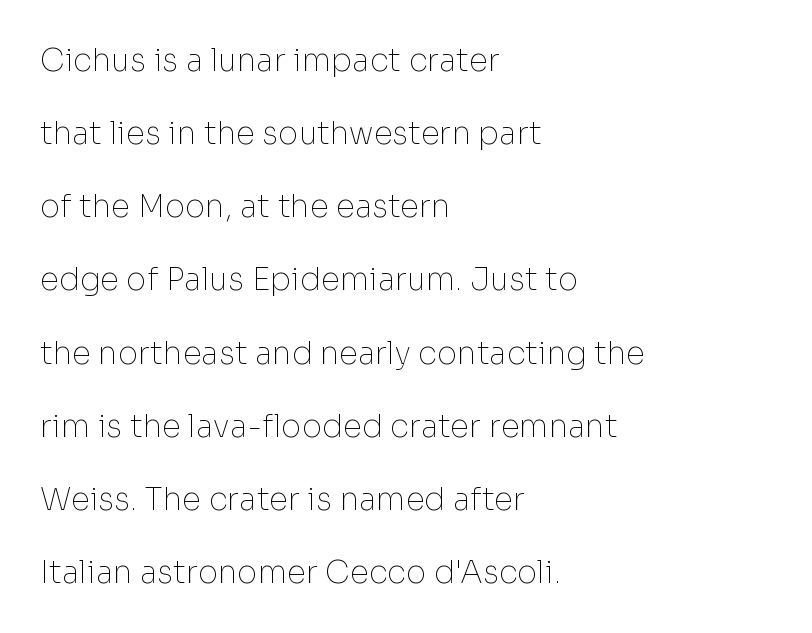
{"serif": "no", "italic": "no", "bold": "no", "weight": "thin", "width": "normal", "stroke_contrast": "low", "x_height": "medium", "monospaced": "no", "underline": "no", "align": "left", "line_spacing": "loose", "line_spacing_ratio": 2.36, "letter_spacing": "normal", "letter_spacing_em": 0.0, "glyph_px": 31}
